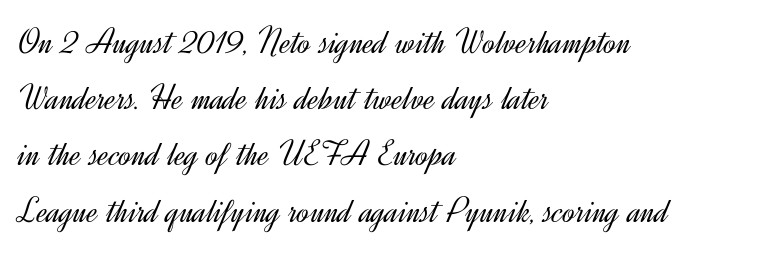
The image shows 37 px light sans-serif type; set left-aligned, normal line spacing (1.52x), normal letter spacing, not underlined; a small x-height.
